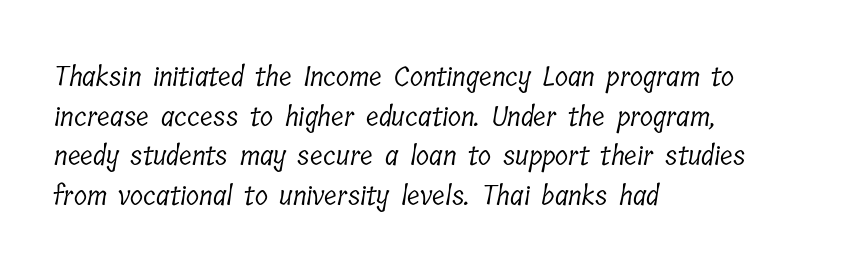
Q: Is the text bold? A: No.
Q: Is the text underlined? A: No.
Q: How is the paragraph aligned? A: Left-aligned.
Q: Is the spacing between letters normal or unusually wide? A: Normal.
Q: Is the spacing between lines tight, normal or loose? A: Normal.
